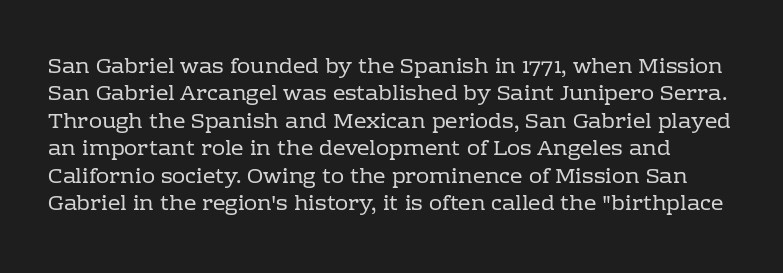
{"italic": "no", "bold": "no", "underline": "no", "line_spacing": "normal", "line_spacing_ratio": 1.25, "letter_spacing": "normal", "letter_spacing_em": 0.0, "glyph_px": 22}
